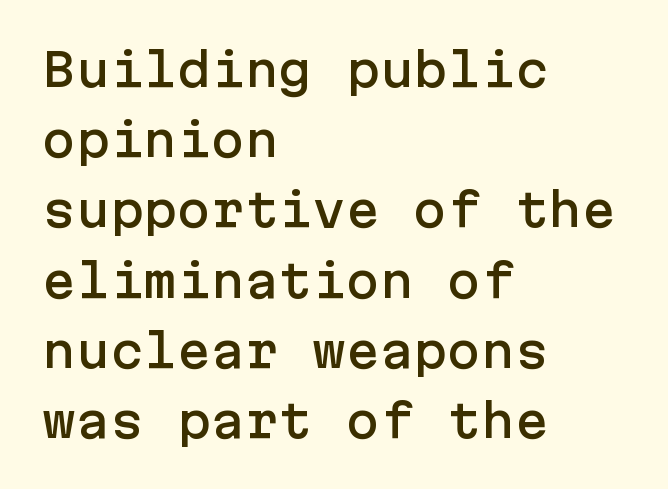
Q: Is the text italic (slanted)? A: No, it is upright.
Q: Is the typeface a serif or a sans-serif typeface? A: Sans-serif.
Q: Is the text underlined? A: No.
Q: How is the paragraph aligned? A: Left-aligned.
Q: Is the spacing between letters normal or unusually wide? A: Normal.
Q: Is the spacing between lines tight, normal or loose? A: Normal.
Q: Width (condensed, normal, or wide)? A: Normal.
Q: Stroke contrast? A: Low.
Q: x-height? A: Medium.
